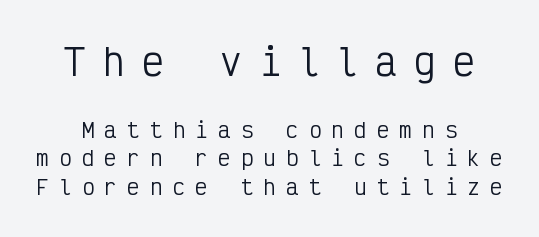
The image shows 36 px regular-weight, condensed sans-serif type, upright, monospaced; set centered, normal line spacing (1.36x), unusually wide letter spacing (+0.48 em), not underlined; the first (top) block is 1.71x larger; low stroke contrast and a medium x-height.
